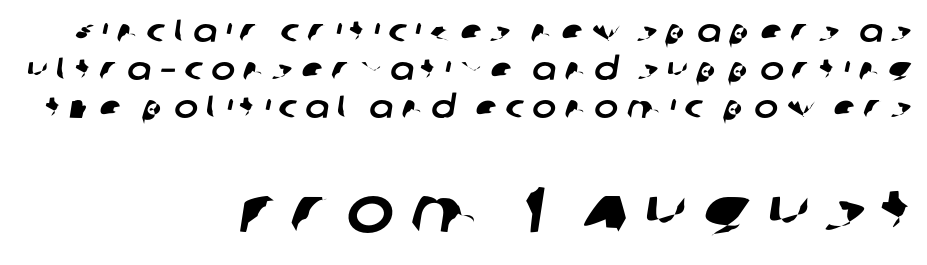
Q: Is the typeface a serif or a sans-serif typeface? A: Sans-serif.
Q: Is the text underlined? A: No.
Q: How is the paragraph aligned? A: Right-aligned.
Q: Is the spacing between letters normal or unusually wide? A: Unusually wide.
Q: Which block of text is set in a larger size, the first (top) or the second (bottom)? A: The second (bottom) one.
Q: Width (condensed, normal, or wide)? A: Normal.
Q: Stroke contrast? A: Low.
Q: x-height? A: Large.
Q: Monospaced? A: No.
